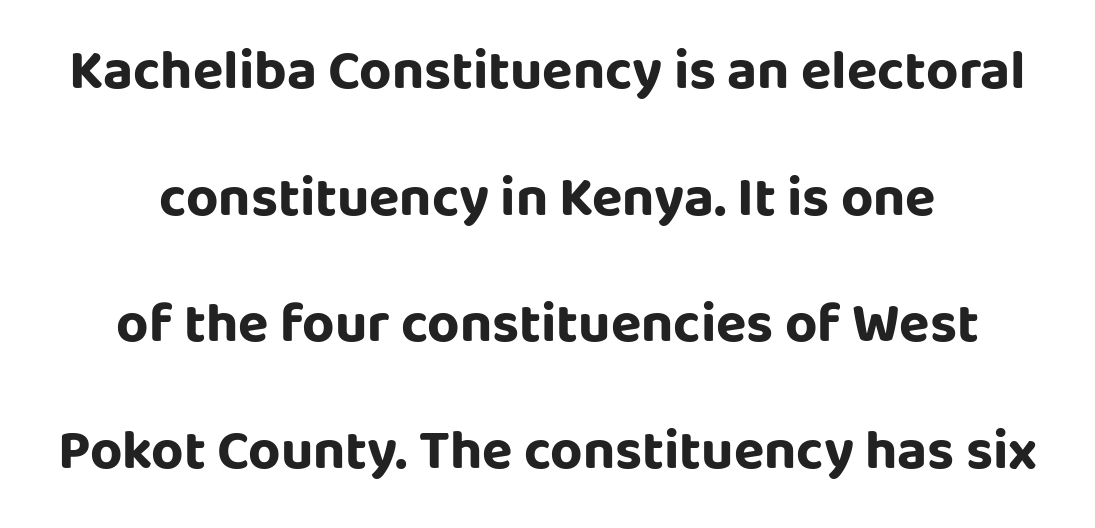
A full-strength bold gives these letters their thick strokes. What stands out about the letter spacing? Nothing — it is the standard amount. Descenders hang freely into open space. Looks like regular typesetting: each glyph gets only the width it needs. Reading down the column, the eye jumps a long way to each next line. Classification — sans serif.
